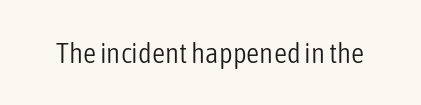
{"serif": "no", "italic": "no", "bold": "no", "weight": "light", "width": "condensed", "stroke_contrast": "low", "x_height": "medium", "monospaced": "no", "underline": "no", "letter_spacing": "normal", "letter_spacing_em": 0.0, "glyph_px": 29}
